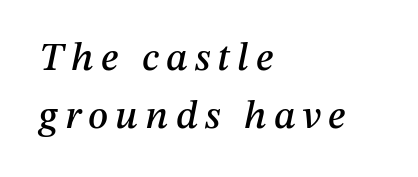
The image shows 40 px text type, italic (leaning right); set left-aligned, normal line spacing (1.44x), not underlined; medium stroke contrast and a medium x-height.
